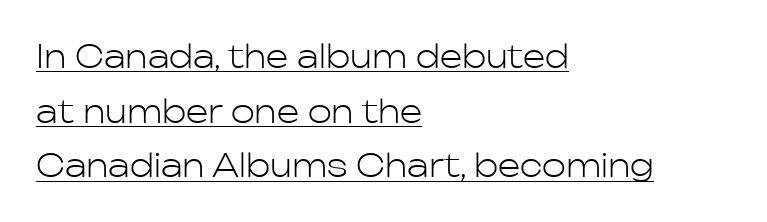
Q: Is the text bold? A: No.
Q: Is the text italic (slanted)? A: No, it is upright.
Q: Is the typeface a serif or a sans-serif typeface? A: Sans-serif.
Q: Is the text underlined? A: Yes.
Q: How is the paragraph aligned? A: Left-aligned.
Q: Is the spacing between letters normal or unusually wide? A: Normal.
Q: Width (condensed, normal, or wide)? A: Normal.
Q: Stroke contrast? A: Low.
Q: x-height? A: Medium.
Q: Monospaced? A: No.
